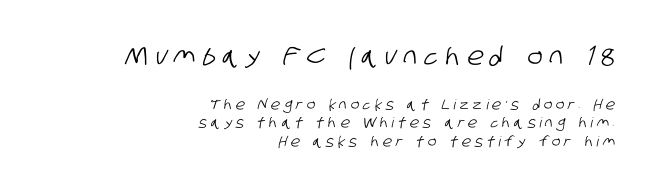
{"underline": "no", "align": "right", "line_spacing": "normal", "line_spacing_ratio": 1.32, "letter_spacing": "wide", "letter_spacing_em": 0.28, "larger_block": "first", "size_ratio": 1.79, "glyph_px": 25}
